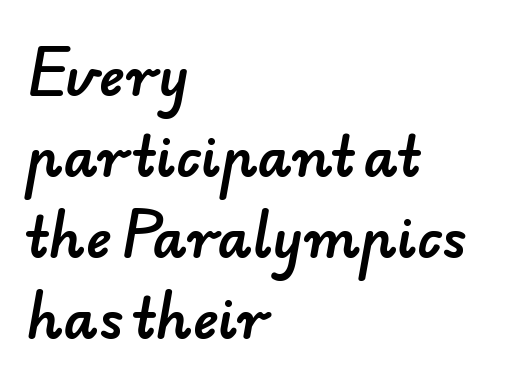
The image shows 54 px sans-serif type; set left-aligned, normal line spacing (1.5x), normal letter spacing, not underlined; low stroke contrast and a small x-height.
